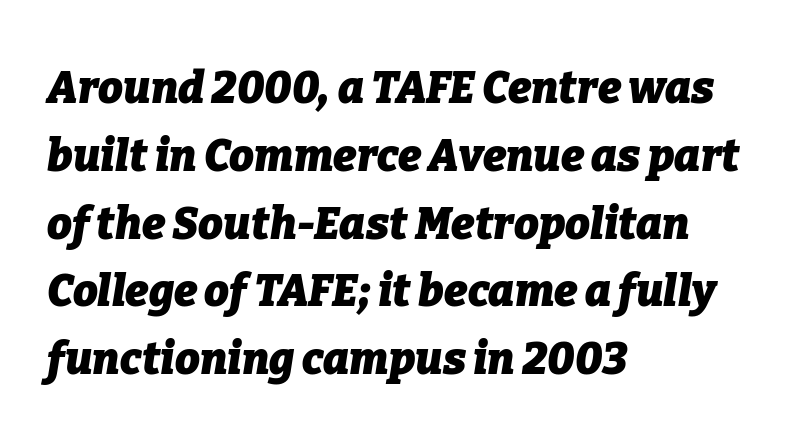
Glyph-to-glyph distance matches everyday printed text. An italicized treatment has been applied to the whole sample. A clean baseline with only descenders dipping below it. Whoever set this chose a conventional vertical rhythm. The passage shown is emphatically bold. Varying glyph widths throughout — classic text-font behaviour.
